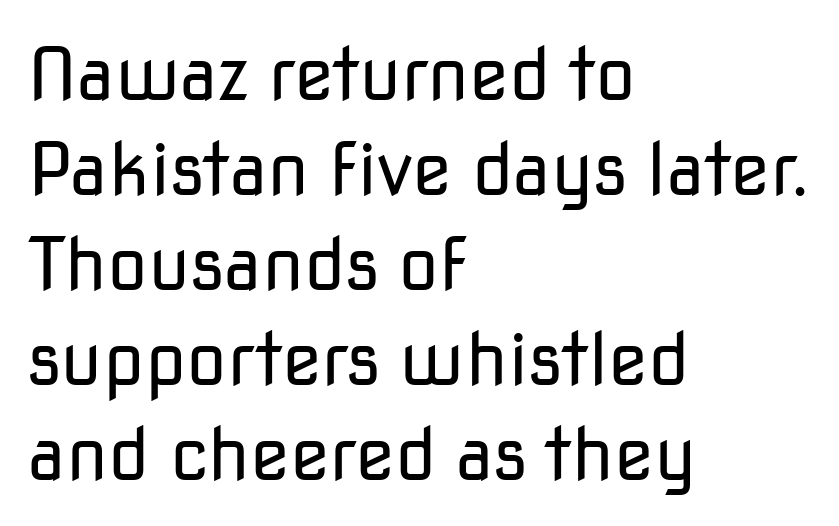
{"serif": "no", "italic": "no", "bold": "no", "weight": "regular", "width": "normal", "stroke_contrast": "low", "x_height": "medium", "monospaced": "no", "underline": "no", "align": "left", "line_spacing": "normal", "line_spacing_ratio": 1.3, "letter_spacing": "normal", "letter_spacing_em": 0.0, "glyph_px": 73}
